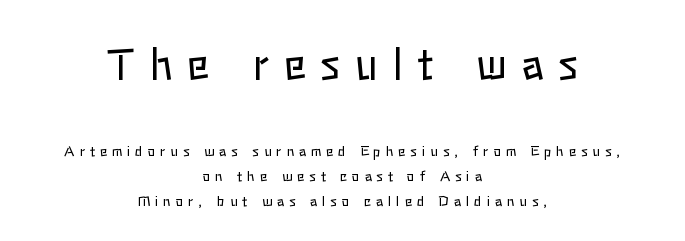
The image shows 42 px regular-weight type, upright; set centered, line spacing 1.79x, unusually wide letter spacing (+0.34 em), not underlined; the first (top) block is 3.0x larger; low stroke contrast and a medium x-height.
